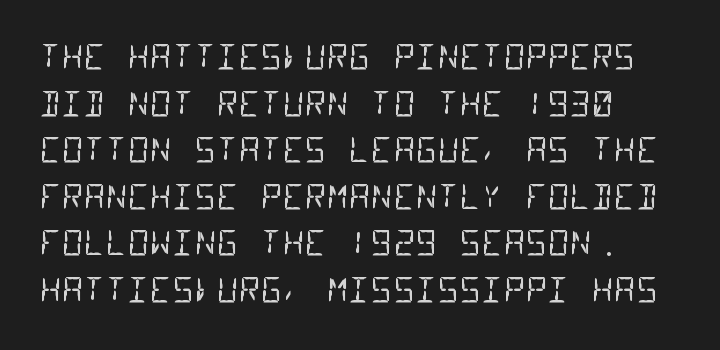
Do the characters align in a grid? Yes, the font is monospaced. The space directly below the letters is spotless. Students, note that the glyphs here touch the page at normal intervals. The face used here is a sans, in the tradition of grotesques and geometrics. Line spacing here is normal. The strokes carry an ordinary text weight at most.
